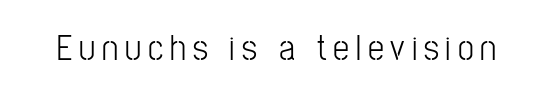
{"serif": "no", "italic": "no", "bold": "no", "weight": "light", "width": "condensed", "stroke_contrast": "low", "x_height": "medium", "monospaced": "no", "underline": "no", "glyph_px": 36}
